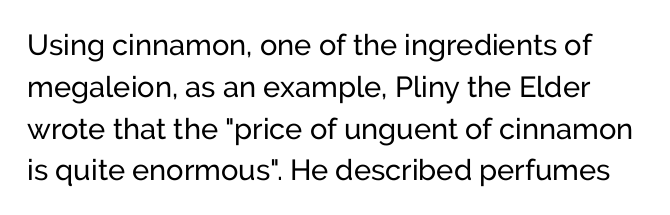
Q: Is the text bold? A: No.
Q: Is the text italic (slanted)? A: No, it is upright.
Q: Is the typeface a serif or a sans-serif typeface? A: Sans-serif.
Q: Is the text underlined? A: No.
Q: Is the spacing between letters normal or unusually wide? A: Normal.
Q: Is the spacing between lines tight, normal or loose? A: Normal.
Q: Width (condensed, normal, or wide)? A: Normal.
Q: Stroke contrast? A: Low.
Q: x-height? A: Medium.
Q: Monospaced? A: No.
